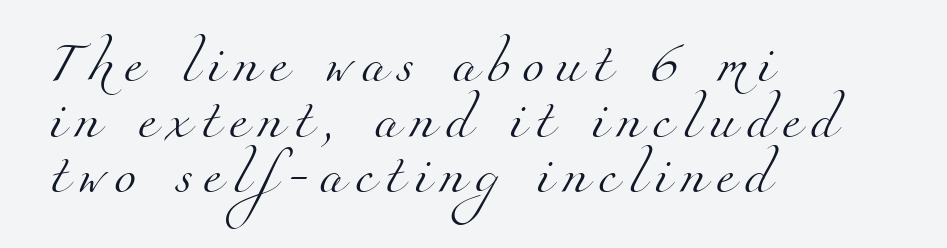
Q: Is the text bold? A: No.
Q: Is the typeface a serif or a sans-serif typeface? A: Serif.
Q: Is the text underlined? A: No.
Q: How is the paragraph aligned? A: Left-aligned.
Q: Is the spacing between letters normal or unusually wide? A: Unusually wide.
Q: Is the spacing between lines tight, normal or loose? A: Normal.
Q: Width (condensed, normal, or wide)? A: Normal.
Q: Stroke contrast? A: Medium.
Q: x-height? A: Small.
Q: Monospaced? A: No.
